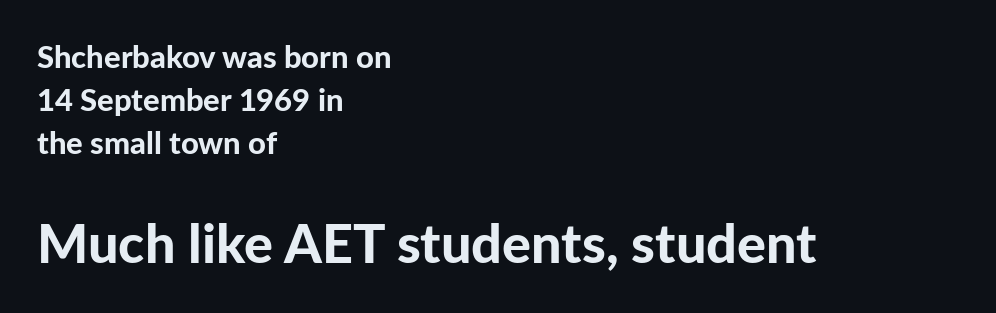
The passage is arranged the way most books set body copy — flush left. As a designer I'd log this as weight 700, bold. The leading is moderate, giving the passage an even texture. Characters remain perfectly vertical along every line.
